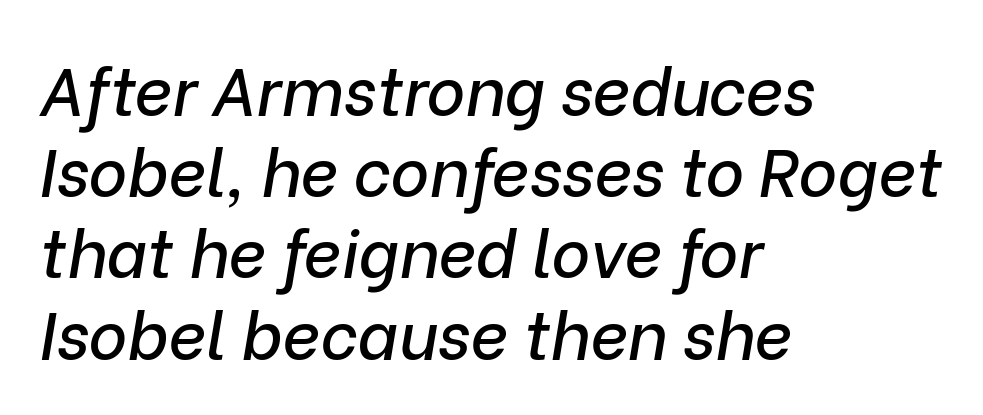
Q: Is the text italic (slanted)? A: Yes, it leans right by about 9 degrees.
Q: Is the text underlined? A: No.
Q: How is the paragraph aligned? A: Left-aligned.
Q: Is the spacing between letters normal or unusually wide? A: Normal.
Q: Width (condensed, normal, or wide)? A: Normal.
Q: Stroke contrast? A: Low.
Q: x-height? A: Medium.
Q: Monospaced? A: No.
